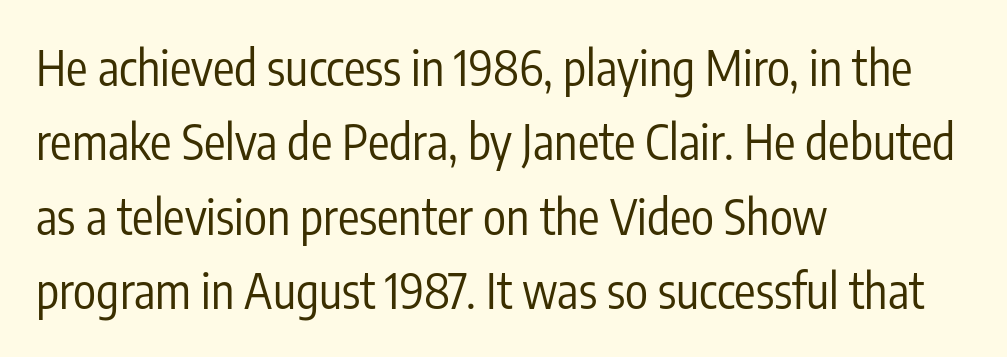
{"serif": "no", "italic": "no", "bold": "no", "weight": "regular", "width": "condensed", "stroke_contrast": "low", "x_height": "medium", "monospaced": "no", "underline": "no", "align": "left", "line_spacing": "normal", "line_spacing_ratio": 1.55, "letter_spacing": "normal", "letter_spacing_em": 0.0, "glyph_px": 48}
